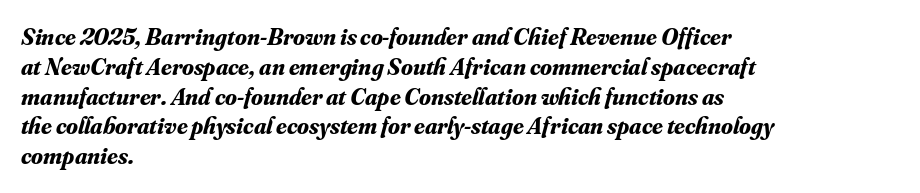
Tracking here is standard; glyphs follow each other at the usual distance. Nobody drew a line under any word here. Stroke thickness is high; the sample reads as a true bold. The passage is arranged the way most books set body copy — flush left.
